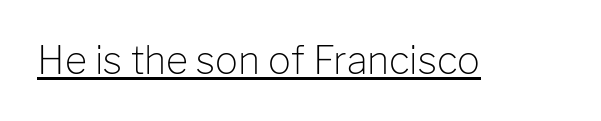
{"serif": "no", "italic": "no", "bold": "no", "weight": "light", "width": "normal", "stroke_contrast": "low", "x_height": "medium", "monospaced": "no", "underline": "yes", "letter_spacing": "normal", "letter_spacing_em": 0.0, "glyph_px": 38}
